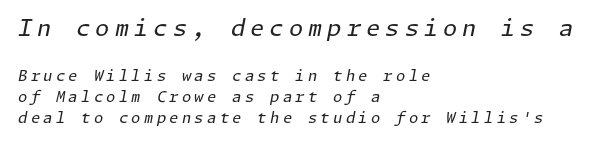
{"italic": "yes", "lean": "right", "slant_degrees": 11, "bold": "no", "underline": "no", "align": "left", "line_spacing": "normal", "line_spacing_ratio": 1.4, "letter_spacing": "wide", "letter_spacing_em": 0.22, "larger_block": "first", "size_ratio": 1.53, "glyph_px": 23}
